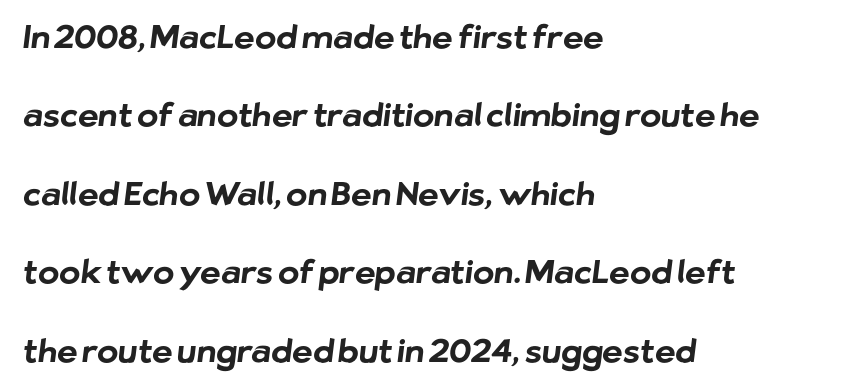
{"serif": "no", "bold": "yes", "weight": "bold", "width": "normal", "stroke_contrast": "low", "x_height": "medium", "monospaced": "no", "underline": "no", "align": "left", "line_spacing": "loose", "line_spacing_ratio": 2.45, "letter_spacing": "normal", "letter_spacing_em": 0.0, "glyph_px": 32}
